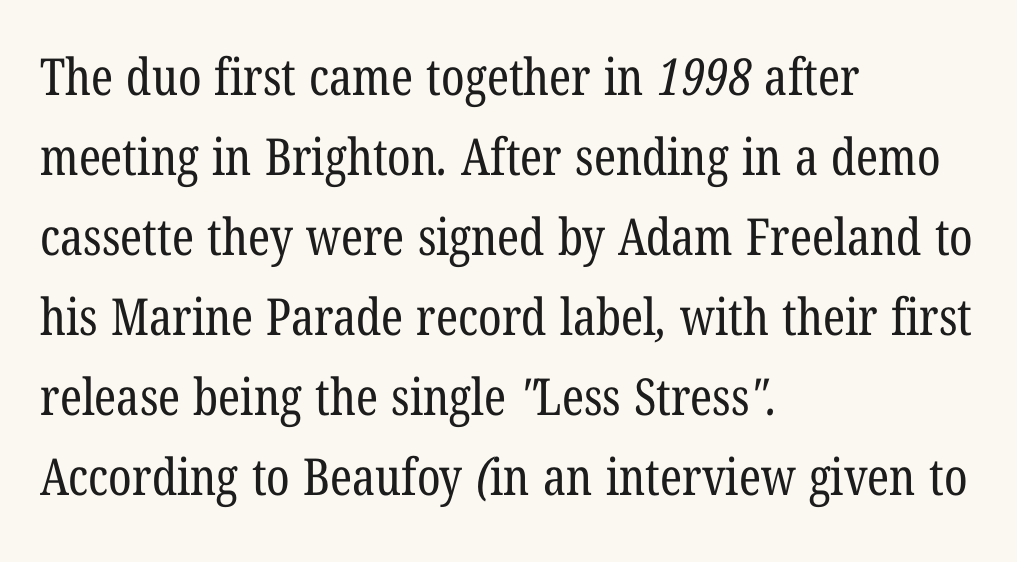
Weight: regular or lighter. The foot of each line stays bare and open. These lines are composed in type with serifs. The line-height multiplier appears to be the usual default. A typesetter would call this zero additional tracking.
